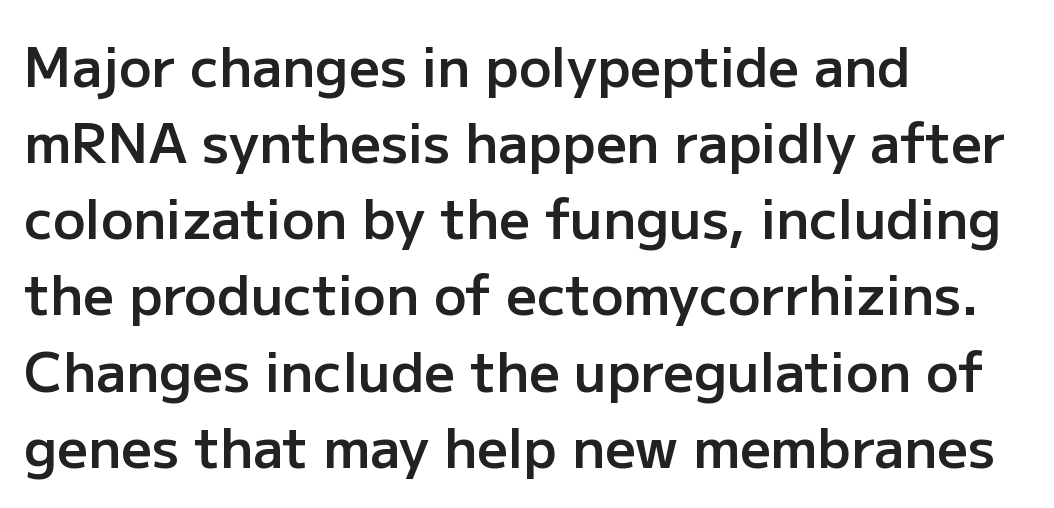
The image shows 54 px semibold sans-serif type, upright; set left-aligned, normal line spacing (1.41x), normal letter spacing, not underlined; low stroke contrast and a medium x-height.
